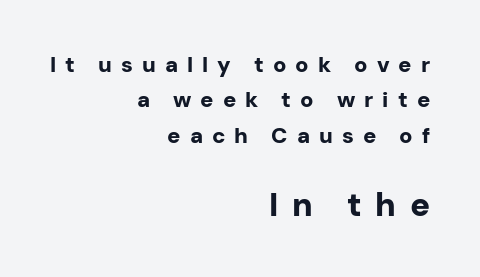
{"serif": "no", "italic": "no", "bold": "yes", "weight": "bold", "width": "normal", "stroke_contrast": "low", "x_height": "medium", "monospaced": "no", "underline": "no", "align": "right", "line_spacing": "normal", "line_spacing_ratio": 1.61, "letter_spacing": "wide", "letter_spacing_em": 0.41, "larger_block": "second", "size_ratio": 1.5, "glyph_px": 33}
